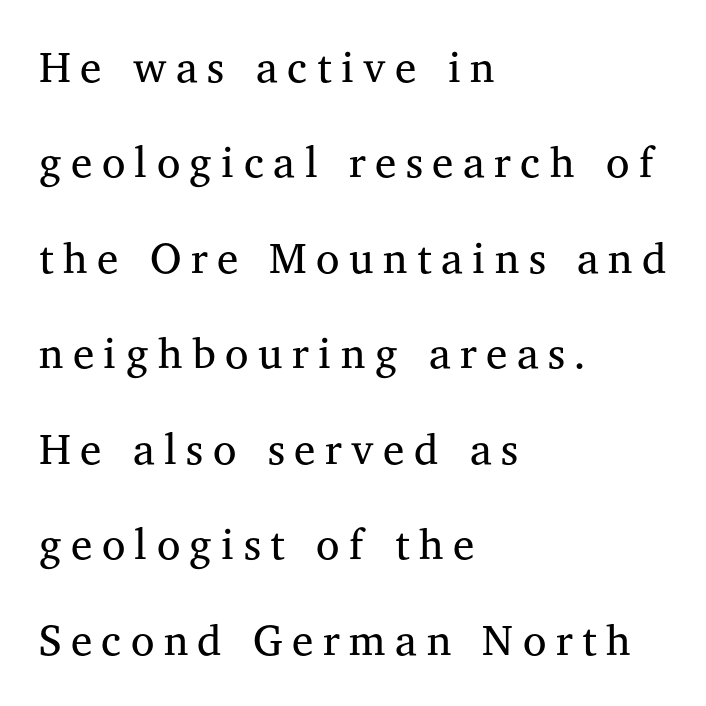
{"serif": "yes", "italic": "no", "bold": "no", "weight": "regular", "width": "normal", "stroke_contrast": "medium", "x_height": "medium", "monospaced": "no", "underline": "no", "align": "left", "line_spacing": "loose", "line_spacing_ratio": 2.22, "letter_spacing": "wide", "letter_spacing_em": 0.22, "glyph_px": 43}
